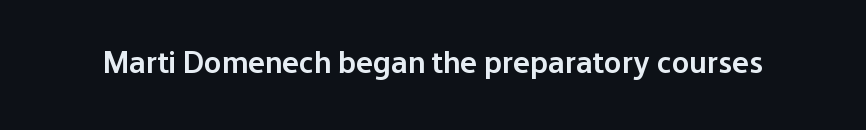
Q: Is the text bold? A: Semi-bold.
Q: Is the text italic (slanted)? A: No, it is upright.
Q: Is the typeface a serif or a sans-serif typeface? A: Sans-serif.
Q: Is the text underlined? A: No.
Q: Is the spacing between letters normal or unusually wide? A: Normal.
Q: Width (condensed, normal, or wide)? A: Normal.
Q: Stroke contrast? A: Low.
Q: x-height? A: Medium.
Q: Monospaced? A: No.
